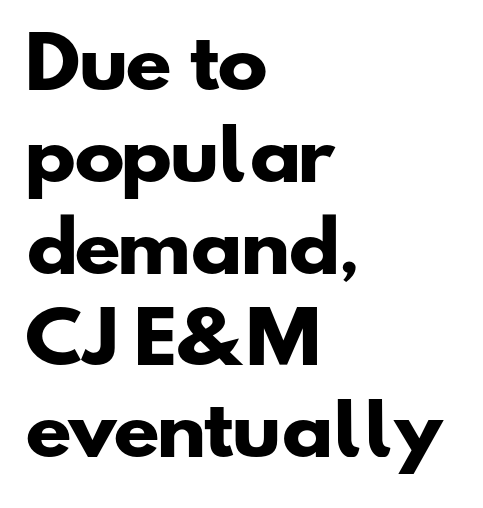
The image shows 68 px heavy, wide sans-serif type; set left-aligned, normal line spacing (1.35x), normal letter spacing, not underlined; low stroke contrast and a small x-height.
